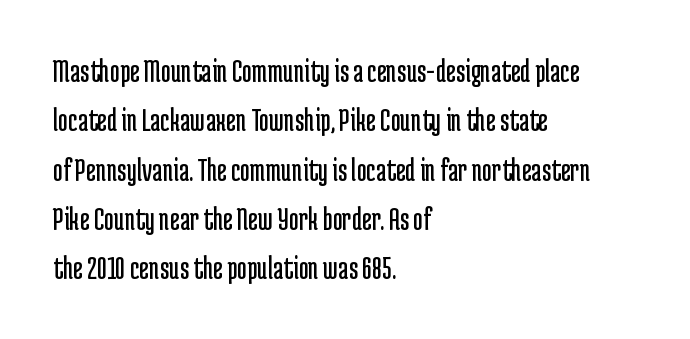
Q: Is the text bold? A: No.
Q: Is the text italic (slanted)? A: No, it is upright.
Q: Is the typeface a serif or a sans-serif typeface? A: Sans-serif.
Q: Is the text underlined? A: No.
Q: How is the paragraph aligned? A: Left-aligned.
Q: Is the spacing between letters normal or unusually wide? A: Normal.
Q: Is the spacing between lines tight, normal or loose? A: Normal.
Q: Width (condensed, normal, or wide)? A: Condensed.
Q: Stroke contrast? A: Low.
Q: x-height? A: Medium.
Q: Monospaced? A: No.
